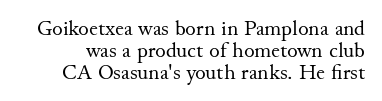
{"italic": "no", "bold": "no", "underline": "no", "line_spacing": "tight", "line_spacing_ratio": 0.99, "letter_spacing": "normal", "letter_spacing_em": 0.0, "glyph_px": 22}
